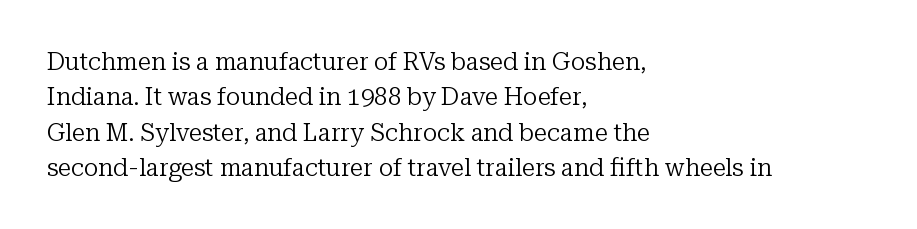
{"italic": "no", "bold": "no", "underline": "no", "align": "left", "line_spacing": "normal", "line_spacing_ratio": 1.47, "letter_spacing": "normal", "letter_spacing_em": 0.0, "glyph_px": 24}
